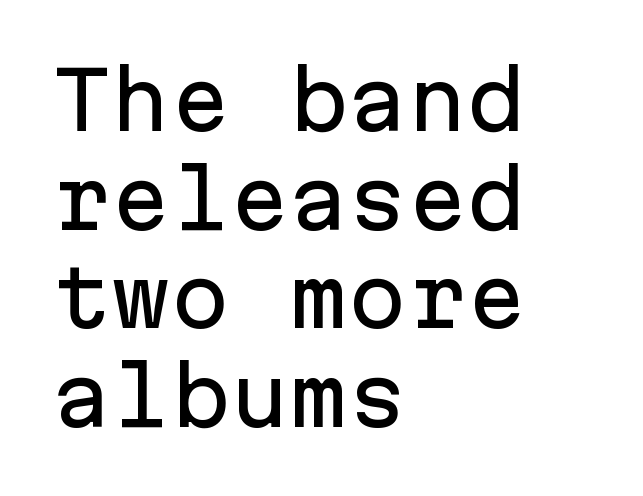
The image shows 79 px sans-serif type, upright, monospaced; set left-aligned, normal line spacing (1.25x), normal letter spacing, not underlined; low stroke contrast and a medium x-height.
